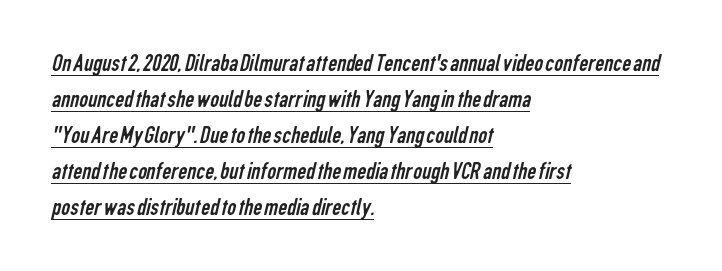
{"bold": "no", "underline": "yes", "align": "left", "line_spacing": "normal", "line_spacing_ratio": 1.44, "letter_spacing": "normal", "letter_spacing_em": 0.0, "glyph_px": 25}
